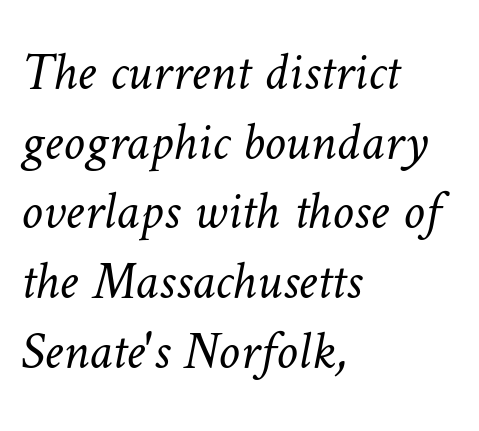
Q: Is the text bold? A: No.
Q: Is the text underlined? A: No.
Q: How is the paragraph aligned? A: Left-aligned.
Q: Is the spacing between letters normal or unusually wide? A: Normal.
Q: Is the spacing between lines tight, normal or loose? A: Normal.
Q: Width (condensed, normal, or wide)? A: Normal.
Q: Stroke contrast? A: Low.
Q: x-height? A: Medium.
Q: Monospaced? A: No.
